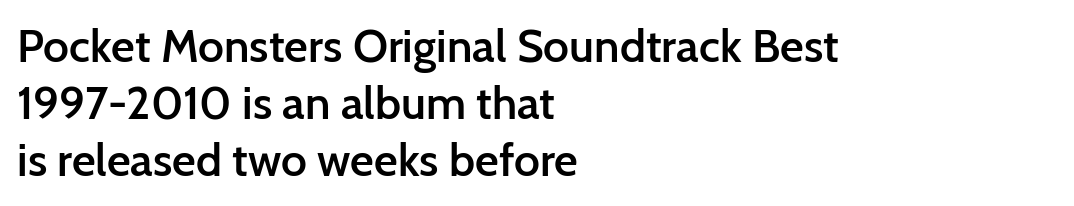
Q: Is the text bold? A: Semi-bold.
Q: Is the text italic (slanted)? A: No, it is upright.
Q: Is the typeface a serif or a sans-serif typeface? A: Sans-serif.
Q: Is the text underlined? A: No.
Q: How is the paragraph aligned? A: Left-aligned.
Q: Is the spacing between letters normal or unusually wide? A: Normal.
Q: Width (condensed, normal, or wide)? A: Normal.
Q: Stroke contrast? A: Low.
Q: x-height? A: Medium.
Q: Monospaced? A: No.
